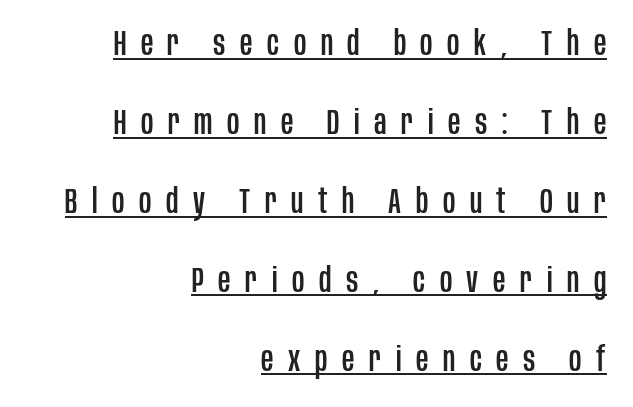
Someone cranked the tracking dial way up on this one. Caption: lettering with a line underneath. Every row of glyphs terminates at an identical x-position on the right. The specimen reads as upright at a glance. Think of a printed novel: that variable character pitch is what you see here. Nope, no serifs anywhere on these letters.
